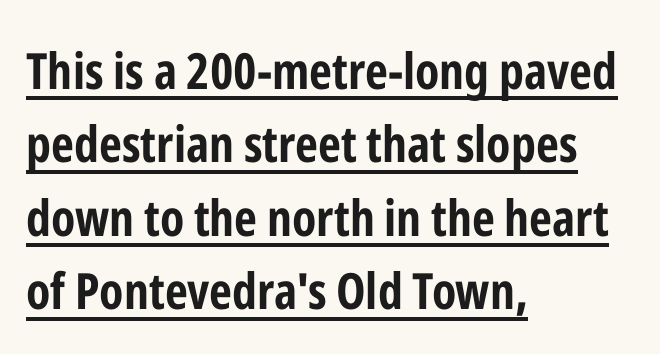
Ascenders rise straight up at ninety degrees. The typesetting leans heavy: a genuine bold. The lines sit at an ordinary, default distance from one another. If you drew a ruler down the left edge, every line would touch it.
